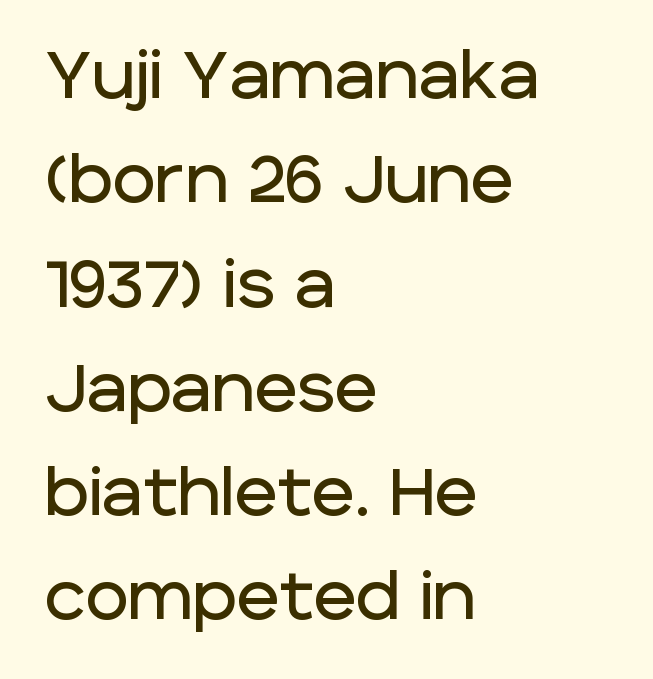
Q: Is the text italic (slanted)? A: No, it is upright.
Q: Is the typeface a serif or a sans-serif typeface? A: Sans-serif.
Q: Is the text underlined? A: No.
Q: How is the paragraph aligned? A: Left-aligned.
Q: Is the spacing between letters normal or unusually wide? A: Normal.
Q: Is the spacing between lines tight, normal or loose? A: Normal.
Q: Width (condensed, normal, or wide)? A: Normal.
Q: Stroke contrast? A: Low.
Q: x-height? A: Large.
Q: Monospaced? A: No.
